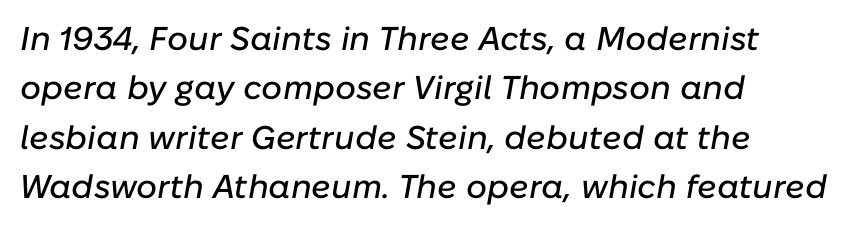
Italic: yes, the glyphs are oblique. In CSS terms this would be text-align: left. Quick note: underline off. A normal amount of white space separates one row of letters from the next. Words appear dense and cohesive because spacing is normal. Each letter keeps its own natural width here, so spacing adapts to shape.
